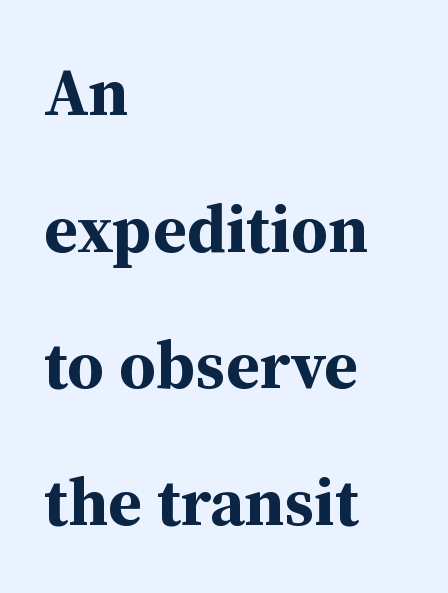
Q: Is the text bold? A: Yes.
Q: Is the text italic (slanted)? A: No, it is upright.
Q: Is the typeface a serif or a sans-serif typeface? A: Serif.
Q: Is the text underlined? A: No.
Q: How is the paragraph aligned? A: Left-aligned.
Q: Is the spacing between letters normal or unusually wide? A: Normal.
Q: Is the spacing between lines tight, normal or loose? A: Loose.
Q: Width (condensed, normal, or wide)? A: Normal.
Q: Stroke contrast? A: Medium.
Q: x-height? A: Medium.
Q: Monospaced? A: No.
